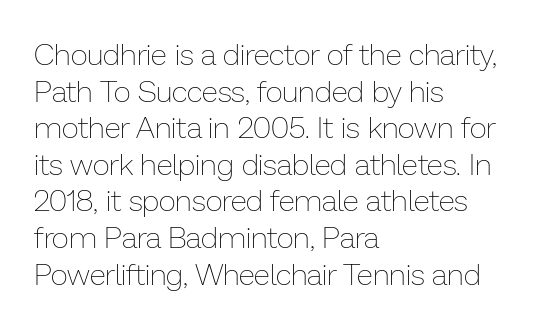
Q: Is the text bold? A: No.
Q: Is the text italic (slanted)? A: No, it is upright.
Q: Is the text underlined? A: No.
Q: How is the paragraph aligned? A: Left-aligned.
Q: Is the spacing between letters normal or unusually wide? A: Normal.
Q: Width (condensed, normal, or wide)? A: Normal.
Q: Stroke contrast? A: Low.
Q: x-height? A: Medium.
Q: Monospaced? A: No.
